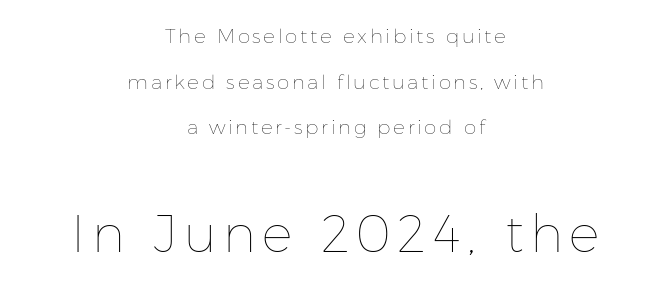
The gap between lines stays unmarked. You could fit nearly another row in the gap between these rows. Unlike italic type, these characters show no tilt at all. You could not count columns in this text — the font is proportionally spaced. Ink coverage per letter is moderate at most. The face used here appears at its bigger size in the lower chunk.
